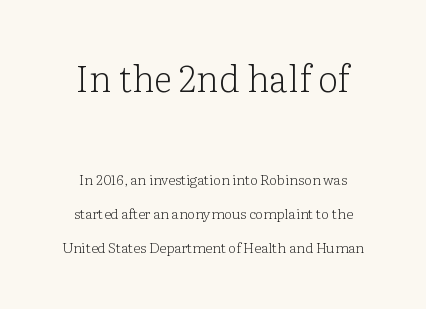
Underlining? Definitely not there. Do the characters align in a grid? No, the font is proportional. Larger block? The one above; the one below is distinctly smaller. To sum up the face: it has serifs. Compared with typical paragraphs, the rows here are farther apart. Caption: standard tracking, unaltered.
